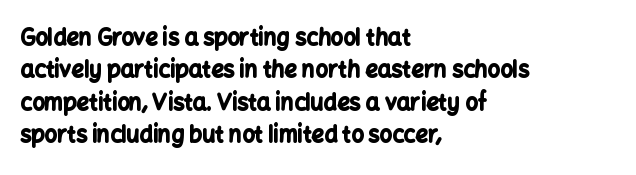
This block has exactly the height ordinary leading produces. A roman cut, with each character standing at attention. Typesetter's note: full bold, strokes at maximum text heaviness. The rendering anchors every line to the left-hand side.
